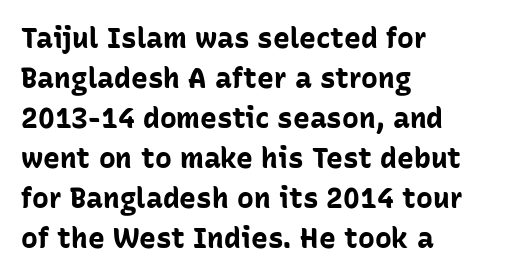
Q: Is the text bold? A: Yes.
Q: Is the text italic (slanted)? A: No, it is upright.
Q: Is the typeface a serif or a sans-serif typeface? A: Sans-serif.
Q: Is the text underlined? A: No.
Q: How is the paragraph aligned? A: Left-aligned.
Q: Is the spacing between letters normal or unusually wide? A: Normal.
Q: Is the spacing between lines tight, normal or loose? A: Normal.
Q: Width (condensed, normal, or wide)? A: Normal.
Q: Stroke contrast? A: Low.
Q: x-height? A: Medium.
Q: Monospaced? A: No.
